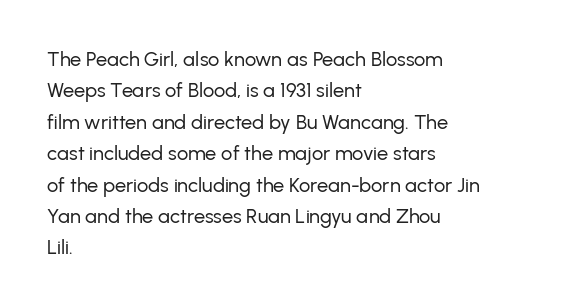
Q: Is the text bold? A: No.
Q: Is the text italic (slanted)? A: No, it is upright.
Q: Is the text underlined? A: No.
Q: How is the paragraph aligned? A: Left-aligned.
Q: Is the spacing between letters normal or unusually wide? A: Normal.
Q: Is the spacing between lines tight, normal or loose? A: Normal.
